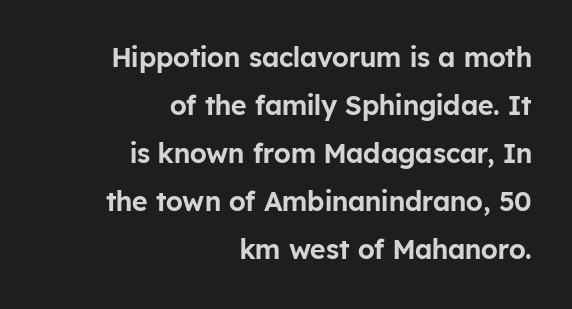
{"italic": "no", "underline": "no", "align": "right", "line_spacing_ratio": 1.78, "letter_spacing": "normal", "letter_spacing_em": 0.0, "glyph_px": 27}
